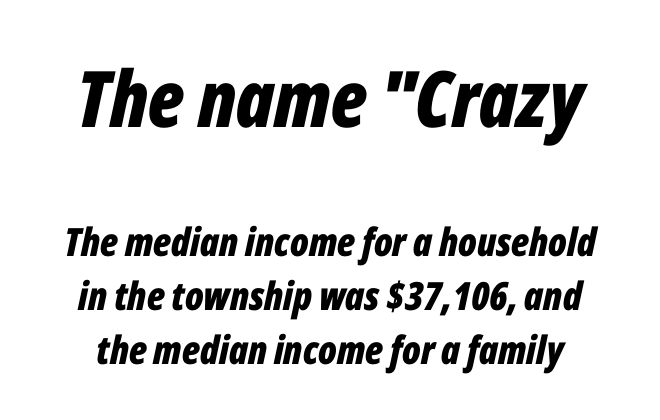
No extra tracking has been applied to these lines. Do the characters align in a grid? No, the font is proportional. Glance below the letters and you will spot only blank space. Compare the two chunks: the upper has the greater cap height.
